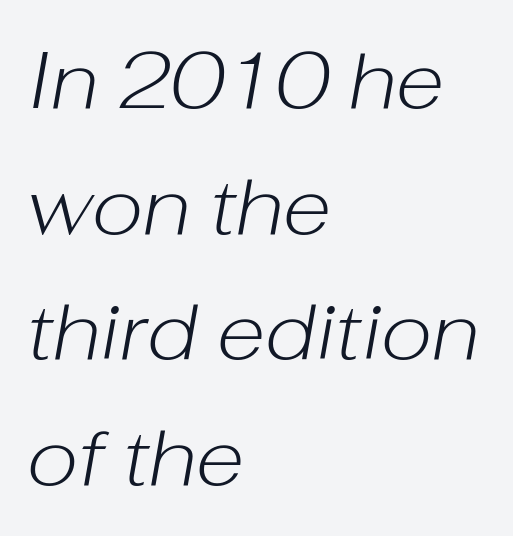
{"italic": "yes", "lean": "right", "slant_degrees": 10, "bold": "no", "weight": "light", "width": "normal", "stroke_contrast": "low", "x_height": "medium", "monospaced": "no", "underline": "no", "align": "left", "line_spacing": "normal", "line_spacing_ratio": 1.57, "letter_spacing": "normal", "letter_spacing_em": 0.0, "glyph_px": 80}
